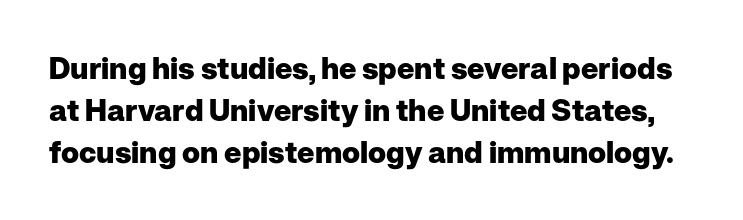
Q: Is the text bold? A: Yes.
Q: Is the text italic (slanted)? A: No, it is upright.
Q: Is the typeface a serif or a sans-serif typeface? A: Sans-serif.
Q: Is the text underlined? A: No.
Q: Is the spacing between letters normal or unusually wide? A: Normal.
Q: Is the spacing between lines tight, normal or loose? A: Normal.
Q: Width (condensed, normal, or wide)? A: Normal.
Q: Stroke contrast? A: Low.
Q: x-height? A: Medium.
Q: Monospaced? A: No.
